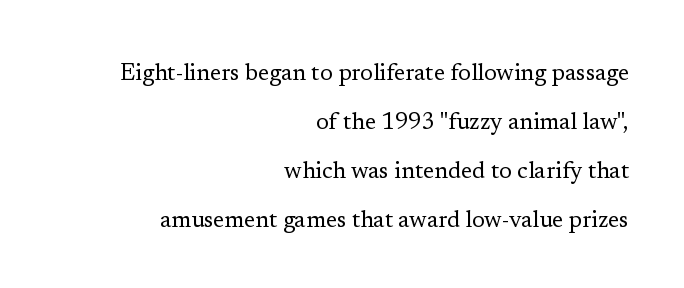
{"italic": "no", "bold": "no", "underline": "no", "align": "right", "line_spacing": "loose", "line_spacing_ratio": 2.13, "letter_spacing": "normal", "letter_spacing_em": 0.0, "glyph_px": 23}
